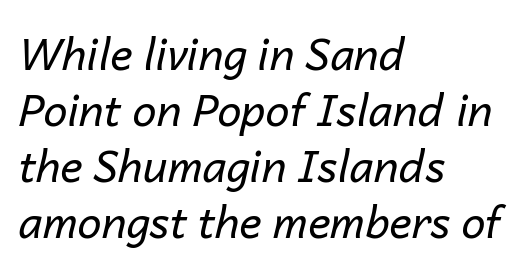
The image shows 43 px regular-weight type, italic (leaning right); set left-aligned, normal line spacing (1.3x), normal letter spacing, not underlined; low stroke contrast and a medium x-height.
